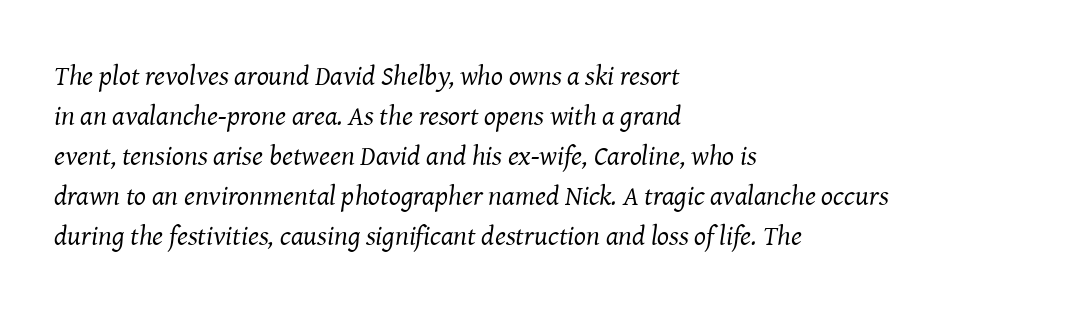
{"serif": "yes", "italic": "yes", "lean": "right", "slant_degrees": 8, "bold": "no", "weight": "regular", "width": "normal", "stroke_contrast": "medium", "x_height": "medium", "monospaced": "no", "underline": "no", "align": "left", "line_spacing": "normal", "line_spacing_ratio": 1.43, "letter_spacing": "normal", "letter_spacing_em": 0.0, "glyph_px": 28}
